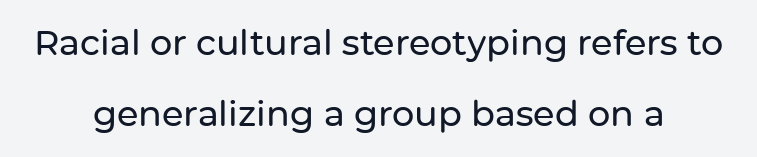
{"serif": "no", "italic": "no", "width": "normal", "stroke_contrast": "low", "x_height": "medium", "monospaced": "no", "underline": "no", "align": "center", "line_spacing": "loose", "line_spacing_ratio": 2.03, "letter_spacing": "normal", "letter_spacing_em": 0.0, "glyph_px": 35}
